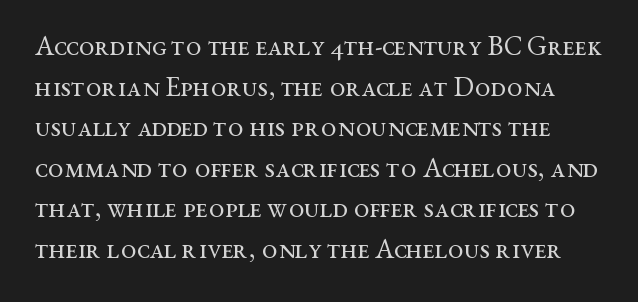
Bare-footed words on every line. Does the type have serifs? Yes, each stem ends in a small foot. Stroke thickness stays within the range of a standard reading face or lighter. Do the letters lean? They stand straight.
